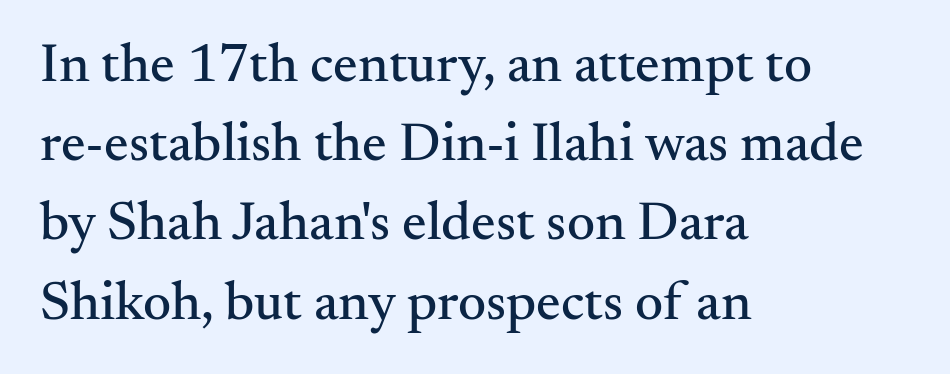
The image shows 55 px serif type, upright; set left-aligned, normal line spacing (1.44x), normal letter spacing, not underlined; medium stroke contrast and a small x-height.
